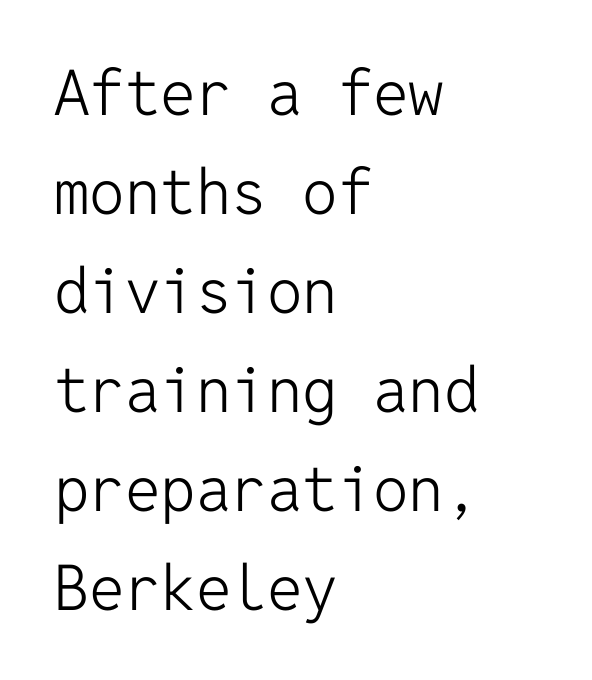
The image shows 63 px light sans-serif type, upright, monospaced; set left-aligned, normal line spacing (1.57x), normal letter spacing, not underlined; low stroke contrast and a medium x-height.
